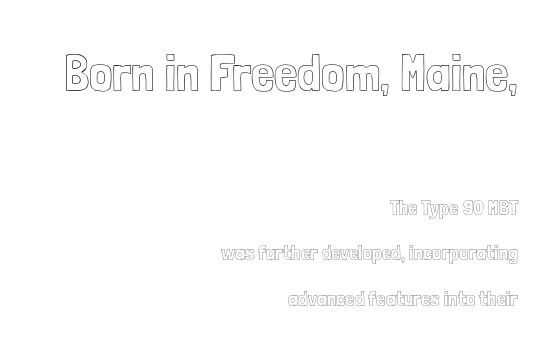
A student would call this right alignment; a typographer would say flush right, rag left. Summary of vertical rhythm: relaxed, with wide interline spacing. Nobody drew a line under any word here. Here the first block reads like a headline and the second like body copy.
